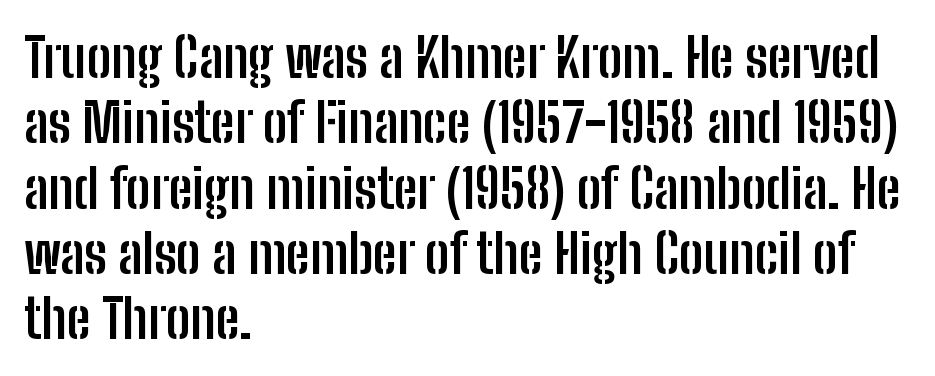
{"serif": "no", "italic": "no", "bold": "yes", "weight": "semibold", "width": "condensed", "stroke_contrast": "low", "x_height": "medium", "monospaced": "no", "underline": "no", "align": "left", "line_spacing_ratio": 1.21, "letter_spacing": "normal", "letter_spacing_em": 0.0, "glyph_px": 54}
